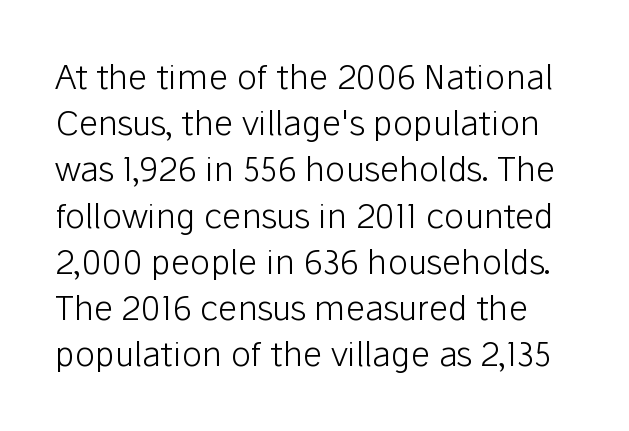
The image shows 34 px light sans-serif type, upright; set normal line spacing (1.36x), normal letter spacing, not underlined; low stroke contrast and a medium x-height.
